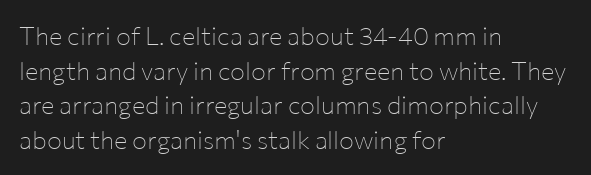
Q: Is the text bold? A: No.
Q: Is the text italic (slanted)? A: No, it is upright.
Q: Is the text underlined? A: No.
Q: How is the paragraph aligned? A: Left-aligned.
Q: Is the spacing between letters normal or unusually wide? A: Normal.
Q: Is the spacing between lines tight, normal or loose? A: Normal.
